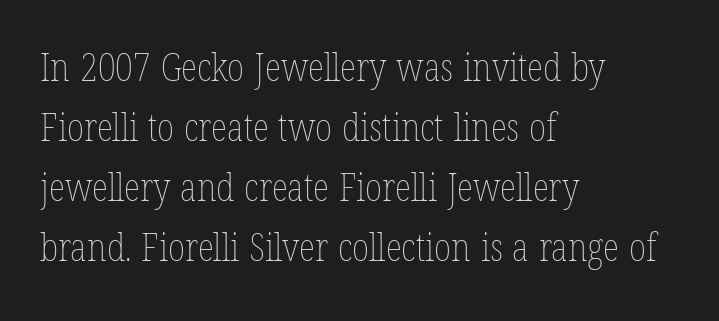
The image shows 38 px thin, condensed type, upright; set left-aligned, normal line spacing (1.58x), normal letter spacing, not underlined; low stroke contrast and a medium x-height.
